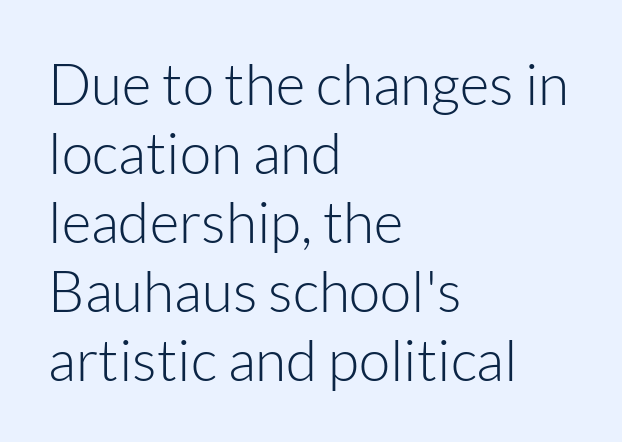
{"serif": "no", "italic": "no", "bold": "no", "weight": "light", "width": "normal", "stroke_contrast": "low", "x_height": "medium", "monospaced": "no", "underline": "no", "align": "left", "line_spacing_ratio": 1.21, "letter_spacing": "normal", "letter_spacing_em": 0.0, "glyph_px": 57}
